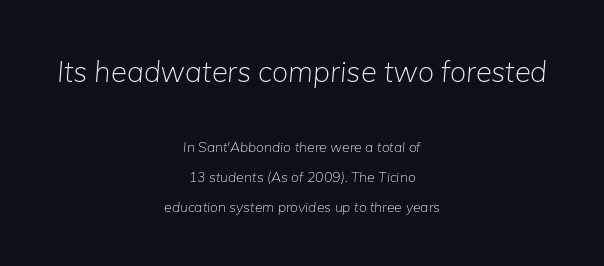
Short and long lines alike share a common midpoint. Default kerning and tracking; the words read as compact shapes. A typesetter would call this leading open, well beyond the default. Tall strokes in this sample are angled rather than plumb. The words here are not underlined.
